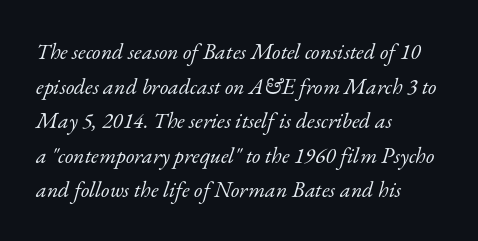
{"italic": "yes", "lean": "right", "slant_degrees": 17, "bold": "no", "underline": "no", "align": "left", "line_spacing": "normal", "line_spacing_ratio": 1.57, "letter_spacing": "normal", "letter_spacing_em": 0.0, "glyph_px": 22}
